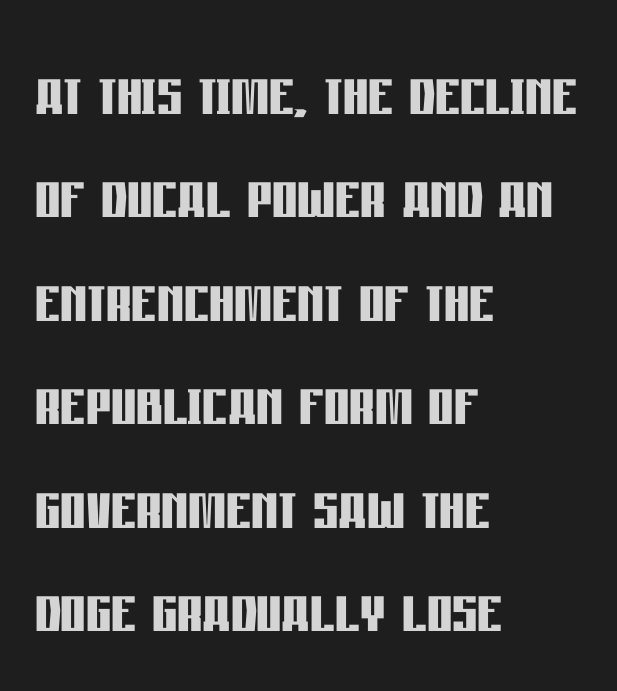
Q: Is the text bold? A: Yes.
Q: Is the text italic (slanted)? A: No, it is upright.
Q: Is the typeface a serif or a sans-serif typeface? A: Sans-serif.
Q: Is the text underlined? A: No.
Q: How is the paragraph aligned? A: Left-aligned.
Q: Is the spacing between letters normal or unusually wide? A: Normal.
Q: Is the spacing between lines tight, normal or loose? A: Normal.
Q: Width (condensed, normal, or wide)? A: Condensed.
Q: Stroke contrast? A: Low.
Q: x-height? A: Large.
Q: Monospaced? A: No.
